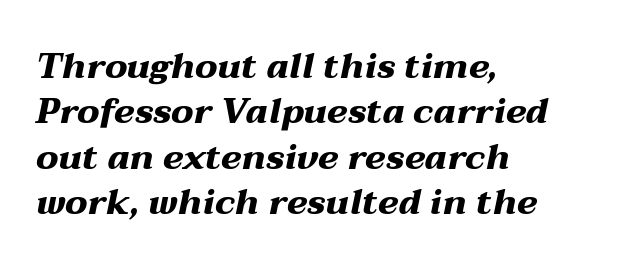
The glyphs are unaccompanied by any horizontal stroke below them. A typesetter would call this zero additional tracking. Each glyph is drawn with heavy, bold strokes. Italic: yes, the glyphs are oblique.
